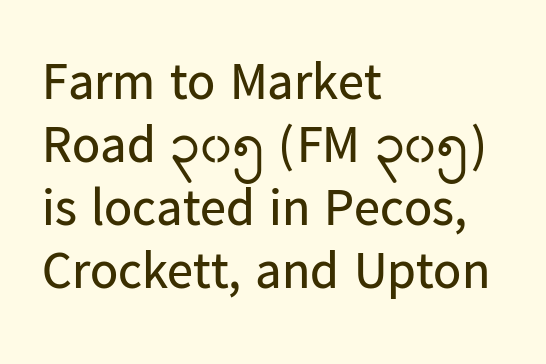
{"serif": "no", "italic": "no", "bold": "no", "weight": "regular", "width": "normal", "stroke_contrast": "low", "x_height": "medium", "monospaced": "no", "underline": "no", "align": "left", "line_spacing_ratio": 1.21, "letter_spacing": "normal", "letter_spacing_em": 0.0, "glyph_px": 52}
